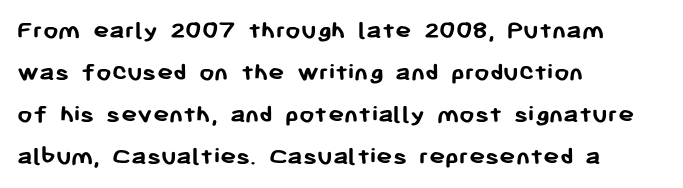
The image shows 27 px bold type, upright; set left-aligned, normal line spacing (1.55x), normal letter spacing, not underlined.
